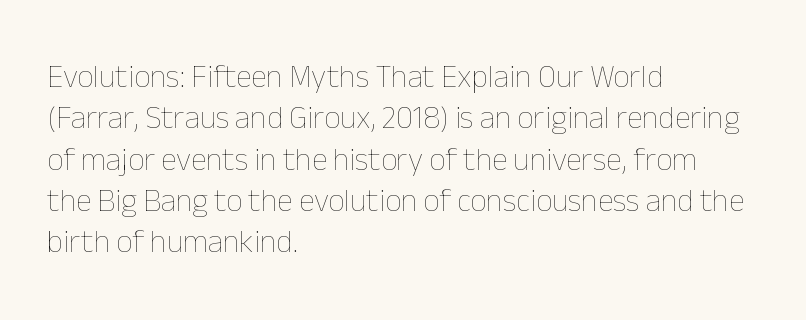
The image shows 32 px thin type, upright; set left-aligned, normal line spacing (1.29x), normal letter spacing, not underlined; low stroke contrast and a medium x-height.
